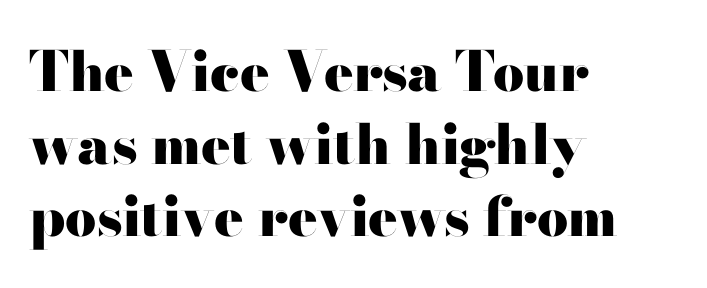
Q: Is the text bold? A: Yes.
Q: Is the text italic (slanted)? A: No, it is upright.
Q: Is the typeface a serif or a sans-serif typeface? A: Sans-serif.
Q: Is the text underlined? A: No.
Q: How is the paragraph aligned? A: Left-aligned.
Q: Is the spacing between letters normal or unusually wide? A: Normal.
Q: Is the spacing between lines tight, normal or loose? A: Normal.
Q: Width (condensed, normal, or wide)? A: Wide.
Q: Stroke contrast? A: High.
Q: x-height? A: Small.
Q: Monospaced? A: No.
